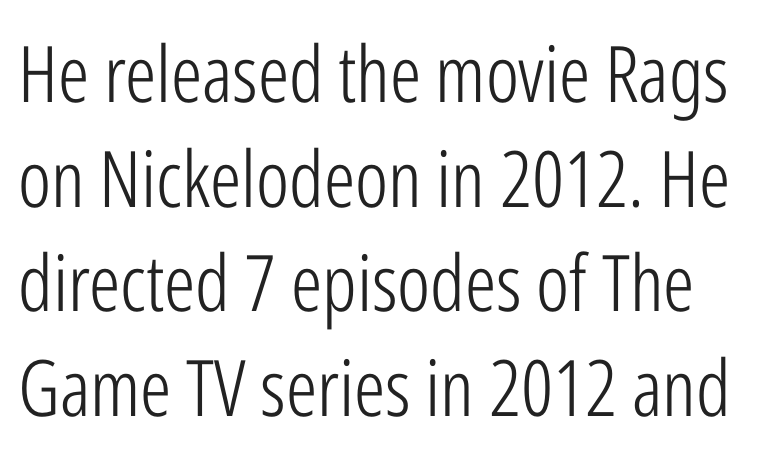
The letters advance in unequal steps, a hallmark of proportional type. A roman cut, with each character standing at attention. Examine the stroke ends and you'll find no serifs. Honestly, there is no underline to notice here at all.
